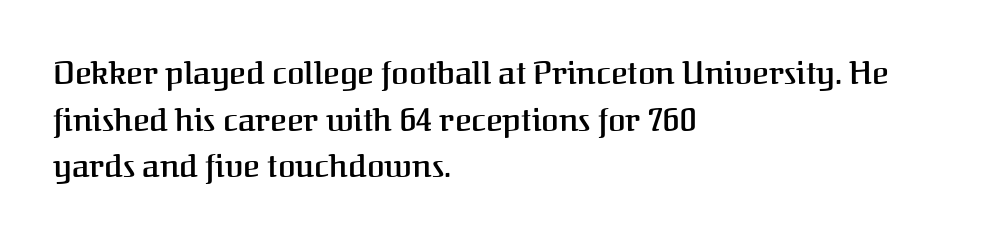
The image shows 32 px semibold serif type, upright; set left-aligned, normal line spacing (1.46x), normal letter spacing, not underlined; medium stroke contrast and a medium x-height.
